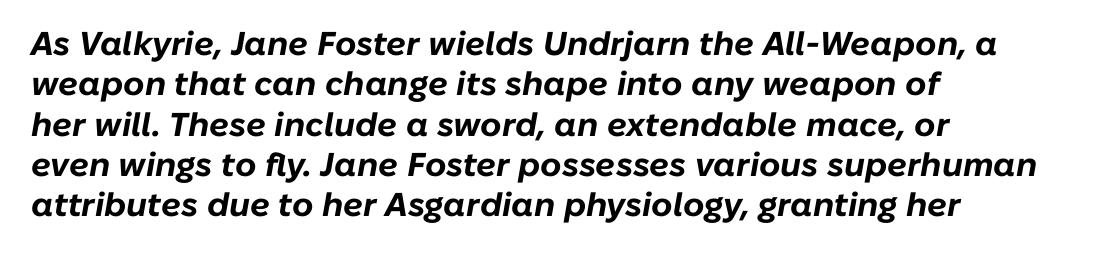
{"italic": "yes", "lean": "right", "slant_degrees": 10, "bold": "yes", "weight": "bold", "width": "normal", "stroke_contrast": "low", "x_height": "medium", "monospaced": "no", "underline": "no", "align": "left", "line_spacing_ratio": 1.22, "letter_spacing": "normal", "letter_spacing_em": 0.0, "glyph_px": 33}
